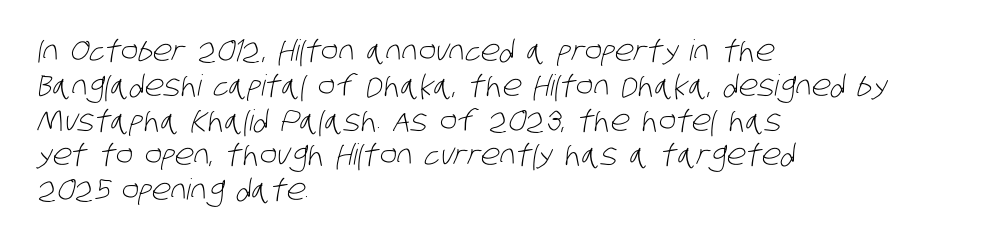
{"serif": "no", "bold": "no", "weight": "light", "width": "condensed", "stroke_contrast": "low", "x_height": "large", "monospaced": "no", "underline": "no", "align": "left", "line_spacing_ratio": 1.2, "letter_spacing": "normal", "letter_spacing_em": 0.0, "glyph_px": 29}
